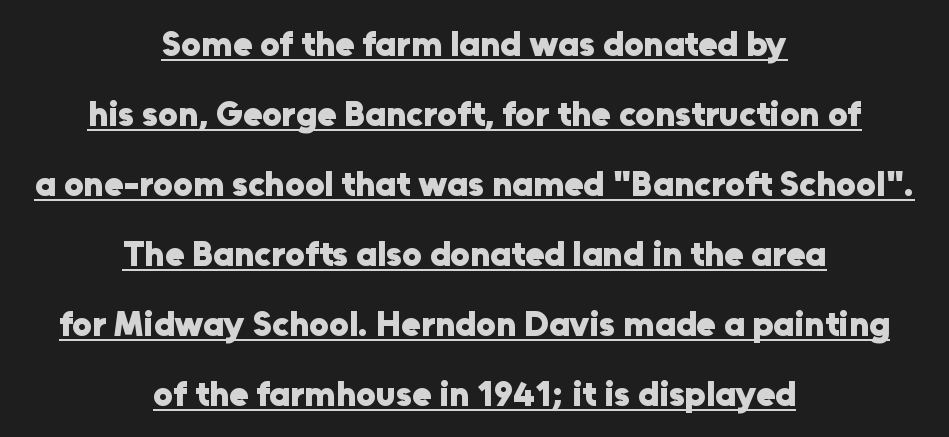
Every word sits above its own underline. You can tell from the bare stems that sans-serif type was used. The lines in this sample share a center point and differ in where they start and stop. The tracking reads as untouched default to a designer's eye.
